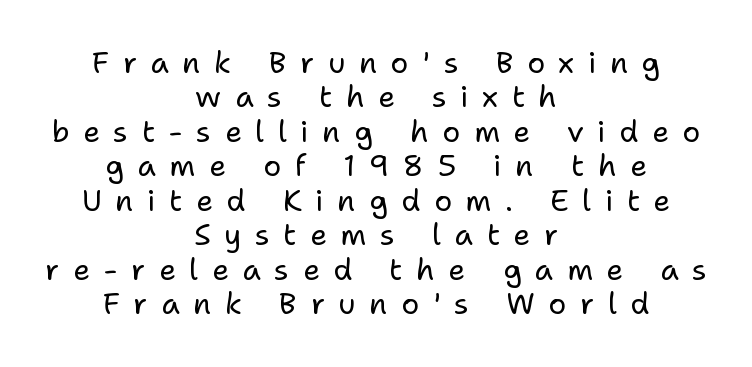
The image shows 30 px regular-weight sans-serif type, upright; set centered, tight line spacing (1.15x), unusually wide letter spacing (+0.45 em), not underlined; low stroke contrast and a medium x-height.
